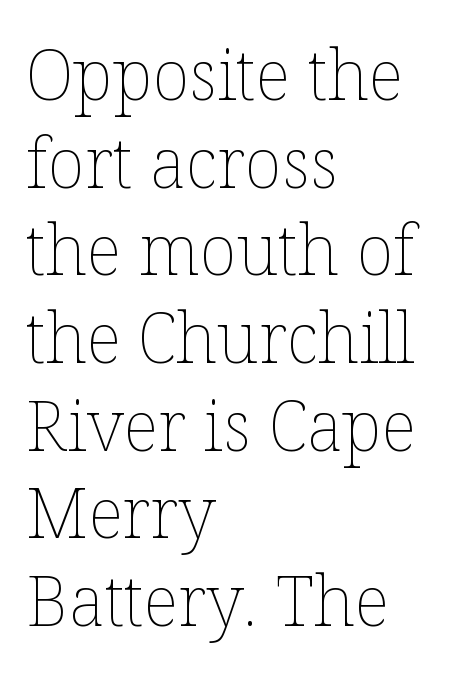
{"italic": "no", "bold": "no", "weight": "thin", "width": "normal", "stroke_contrast": "low", "x_height": "medium", "monospaced": "no", "underline": "no", "align": "left", "line_spacing": "normal", "line_spacing_ratio": 1.27, "letter_spacing": "normal", "letter_spacing_em": 0.0, "glyph_px": 69}
